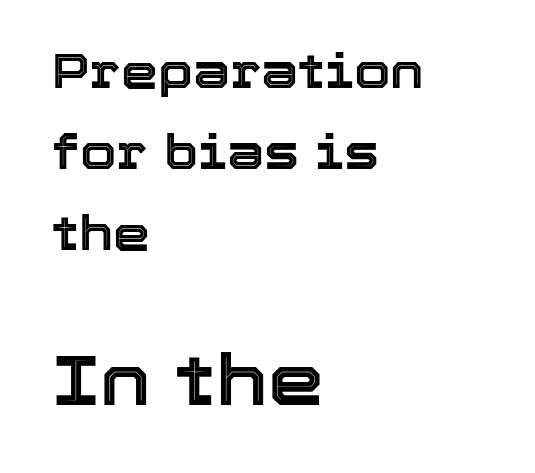
The image shows 71 px text type, upright; set left-aligned, line spacing 1.72x, normal letter spacing, not underlined; the second (bottom) block is 1.51x larger; a medium x-height.
